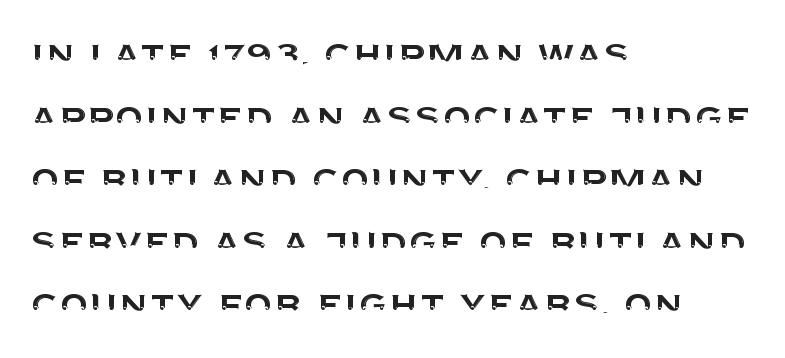
Q: Is the text italic (slanted)? A: No, it is upright.
Q: Is the typeface a serif or a sans-serif typeface? A: Sans-serif.
Q: Is the text underlined? A: No.
Q: How is the paragraph aligned? A: Left-aligned.
Q: Is the spacing between letters normal or unusually wide? A: Normal.
Q: Is the spacing between lines tight, normal or loose? A: Normal.
Q: Width (condensed, normal, or wide)? A: Normal.
Q: Stroke contrast? A: Medium.
Q: x-height? A: Large.
Q: Monospaced? A: No.
